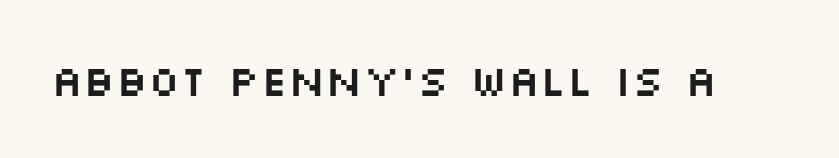
Students, note that the glyphs here touch the page at normal intervals. Posture: straight, roman, zero tilt. Think of a printed novel: that variable character pitch is what you see here. The glyphs are unaccompanied by any horizontal stroke below them. Examine the stroke ends and you'll find no serifs.
